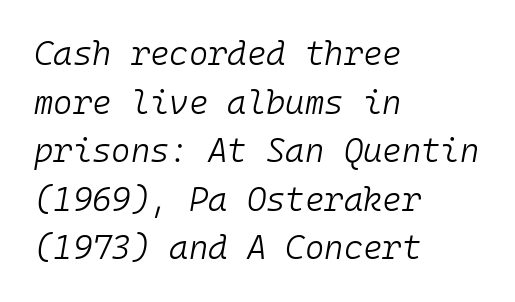
{"italic": "yes", "lean": "right", "slant_degrees": 10, "bold": "no", "weight": "light", "width": "normal", "stroke_contrast": "low", "x_height": "medium", "monospaced": "yes", "underline": "no", "align": "left", "line_spacing": "normal", "line_spacing_ratio": 1.47, "letter_spacing": "normal", "letter_spacing_em": 0.0, "glyph_px": 33}
